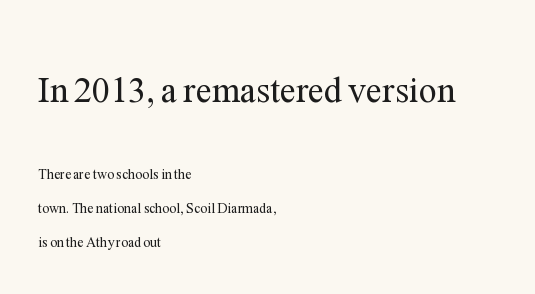
The image shows 36 px regular-weight serif type, upright; set left-aligned, loose line spacing (2.42x), normal letter spacing, not underlined; the first (top) block is 2.57x larger; medium stroke contrast and a medium x-height.
